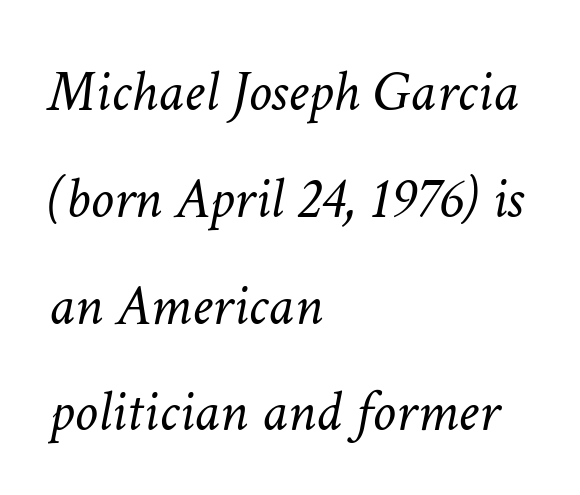
{"italic": "yes", "lean": "right", "slant_degrees": 11, "bold": "no", "weight": "light", "width": "normal", "stroke_contrast": "low", "x_height": "medium", "monospaced": "no", "underline": "no", "align": "left", "line_spacing_ratio": 1.81, "letter_spacing": "normal", "letter_spacing_em": 0.0, "glyph_px": 59}
